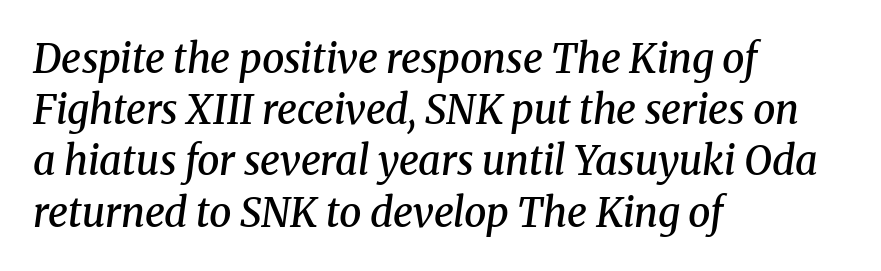
Q: Is the text bold? A: Semi-bold.
Q: Is the text italic (slanted)? A: Yes, it leans right by about 8 degrees.
Q: Is the typeface a serif or a sans-serif typeface? A: Serif.
Q: Is the text underlined? A: No.
Q: How is the paragraph aligned? A: Left-aligned.
Q: Is the spacing between letters normal or unusually wide? A: Normal.
Q: Is the spacing between lines tight, normal or loose? A: Normal.
Q: Width (condensed, normal, or wide)? A: Normal.
Q: Stroke contrast? A: Medium.
Q: x-height? A: Medium.
Q: Monospaced? A: No.
